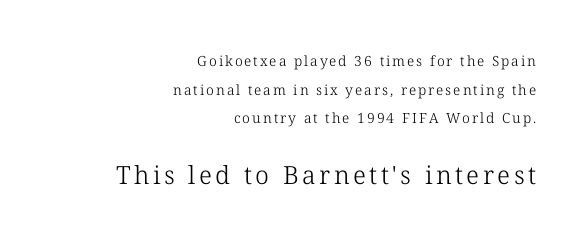
The image shows 25 px text type, upright; set right-aligned, loose line spacing (2.04x), not underlined; the second (bottom) block is 1.79x larger.
